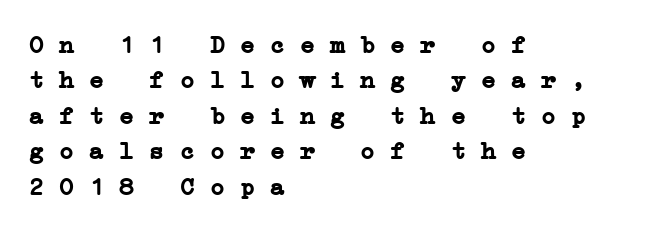
{"bold": "yes", "underline": "no", "align": "left", "line_spacing": "normal", "line_spacing_ratio": 1.42, "letter_spacing": "normal", "letter_spacing_em": 0.0, "glyph_px": 25}
